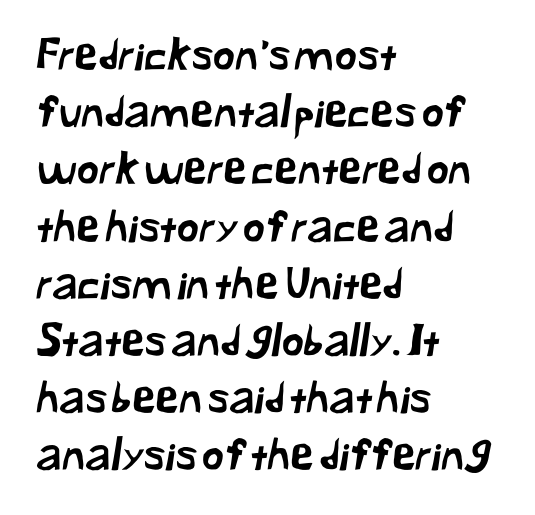
A classic flush-left, rag-right setting is used for this passage. The vertical gap from one line to the next is medium. These lines are rendered in a variable-pitch font. The letters sit at their default tracking, neither squeezed nor spread. Each letter's strokes conclude bluntly, with no projecting serifs. A bare baseline throughout the passage.
